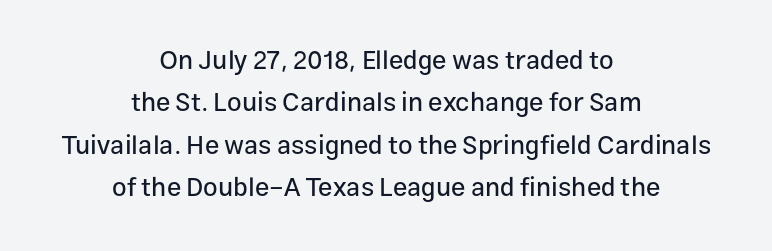
The gap between lines stays unmarked. A roman cut, with each character standing at attention. Vertically, the passage feels balanced, rows spaced as you'd expect. Horizontal alignment here is central, giving a formal, balanced look. A typesetter would call this zero additional tracking.
